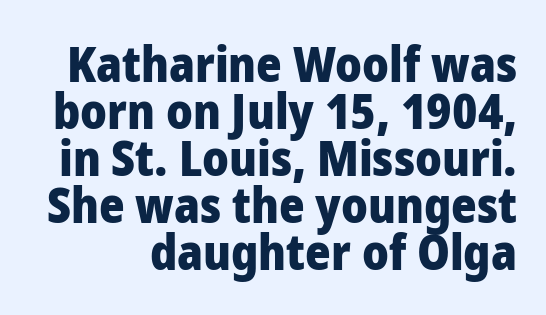
Q: Is the text bold? A: Yes.
Q: Is the text italic (slanted)? A: No, it is upright.
Q: Is the typeface a serif or a sans-serif typeface? A: Sans-serif.
Q: Is the text underlined? A: No.
Q: Is the spacing between letters normal or unusually wide? A: Normal.
Q: Is the spacing between lines tight, normal or loose? A: Tight.
Q: Width (condensed, normal, or wide)? A: Normal.
Q: Stroke contrast? A: Low.
Q: x-height? A: Medium.
Q: Monospaced? A: No.
